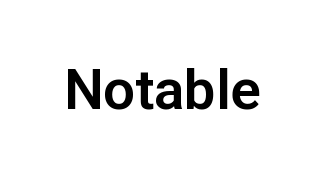
The letters carry no serifs — their stems end cleanly without finishing strokes. Words appear dense and cohesive because spacing is normal. Spacing verdict: proportional, widths tailored to each character. No italicization has been applied; the sample stays upright. The strip under each line holds only bare page.
